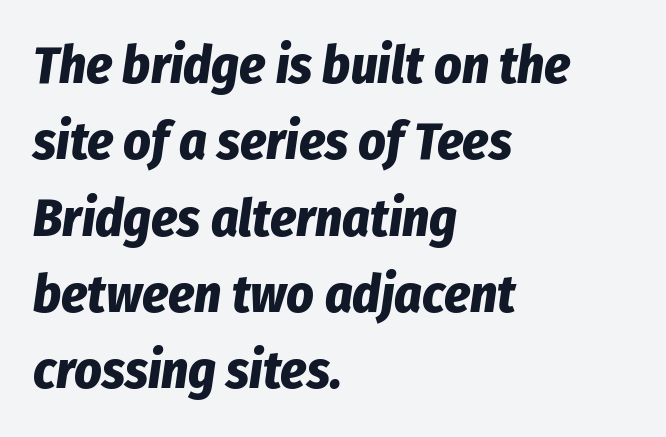
This sample keeps an unexceptional amount of space between lines. This sample uses an oblique cut, with every glyph tilted off the vertical. The face used here is proportionally spaced, like ordinary book or web type. The passage shown is not underscored anywhere. Standard letterfit; no display-style spreading of the glyphs.
